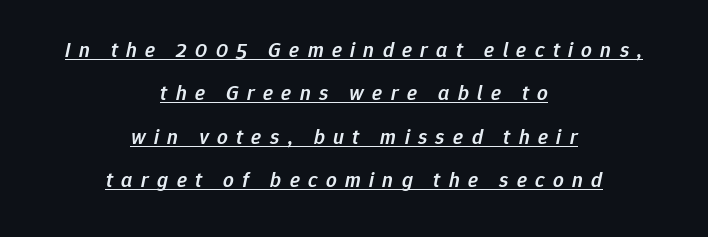
Q: Is the text bold? A: Semi-bold.
Q: Is the text italic (slanted)? A: Yes, it leans right by about 12 degrees.
Q: Is the text underlined? A: Yes.
Q: How is the paragraph aligned? A: Centered.
Q: Is the spacing between letters normal or unusually wide? A: Unusually wide.
Q: Is the spacing between lines tight, normal or loose? A: Loose.
